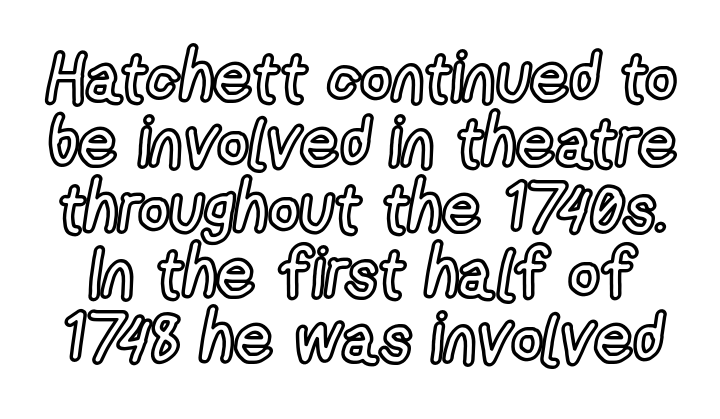
Q: Is the text italic (slanted)? A: Yes.
Q: Is the text underlined? A: No.
Q: Is the spacing between letters normal or unusually wide? A: Normal.
Q: Is the spacing between lines tight, normal or loose? A: Tight.
Q: Width (condensed, normal, or wide)? A: Condensed.
Q: x-height? A: Medium.
Q: Monospaced? A: No.
